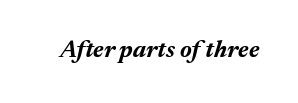
The image shows 24 px bold type, italic (leaning right); set normal letter spacing, not underlined.
